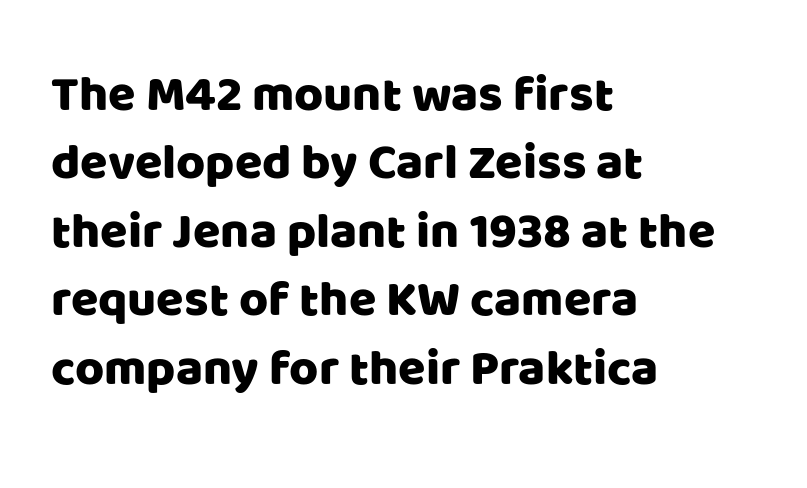
No word sits above an underline. Spacing verdict: proportional, widths tailored to each character. Evenly set lines give the paragraph a standard silhouette. The passage is arranged the way most books set body copy — flush left. These lines are composed in type without serifs.
